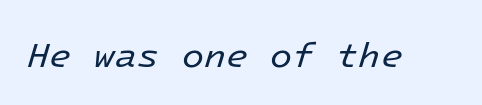
{"italic": "yes", "lean": "right", "slant_degrees": 16, "bold": "no", "weight": "regular", "width": "normal", "stroke_contrast": "low", "x_height": "medium", "underline": "no", "letter_spacing": "normal", "letter_spacing_em": 0.0, "glyph_px": 36}
